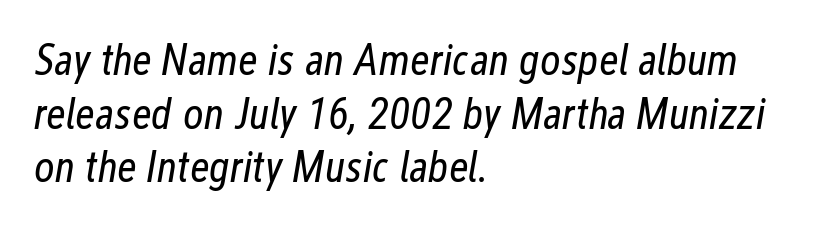
The image shows 44 px regular-weight, condensed type, italic (leaning right); set left-aligned, line spacing 1.22x, normal letter spacing, not underlined; low stroke contrast and a medium x-height.
